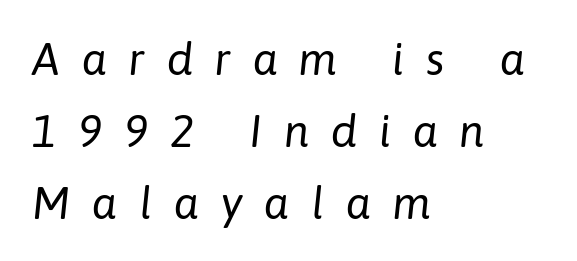
Vertically, the passage feels balanced, rows spaced as you'd expect. The letterforms sit at book weight or below. Tall strokes in this sample are angled rather than plumb. Notice how the passage keeps a crisp vertical edge on the left only. The rendering uses natural spacing where letterforms have individual widths. Here the glyphs are tracked loosely, breaking word shapes into spaced letters.
